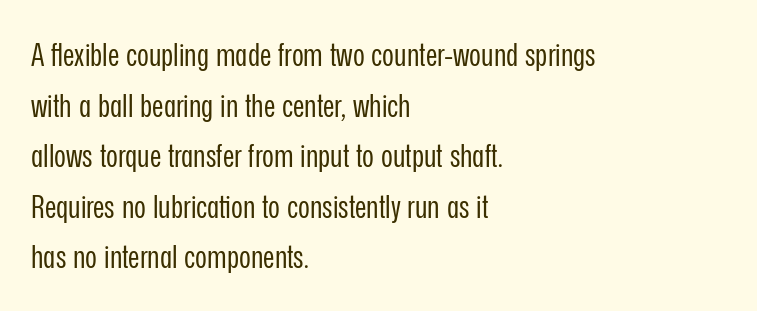
Teacher's note: observe the even left margin — that is flush-left alignment. The face used here is a sans, in the tradition of grotesques and geometrics. Bold? No — there's no thickening of the strokes. The letters stand straight up with perfectly vertical stems. In terms of letterspacing, this is plain default setting. Regarding leading, the lines here are spaced in the standard way.
